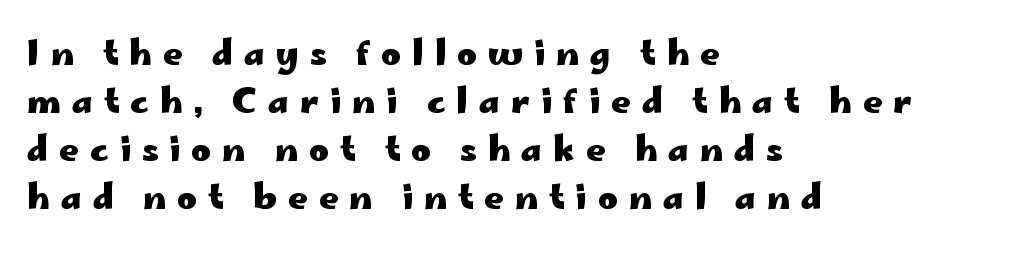
The image shows 34 px heavy, wide sans-serif type, upright; set left-aligned, normal line spacing (1.41x), unusually wide letter spacing (+0.32 em), not underlined; low stroke contrast and a small x-height.
